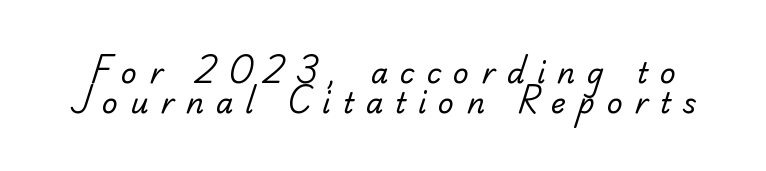
{"serif": "yes", "bold": "no", "weight": "regular", "width": "normal", "stroke_contrast": "low", "x_height": "small", "monospaced": "no", "underline": "no", "line_spacing": "tight", "line_spacing_ratio": 1.06, "letter_spacing": "wide", "letter_spacing_em": 0.43, "glyph_px": 28}
